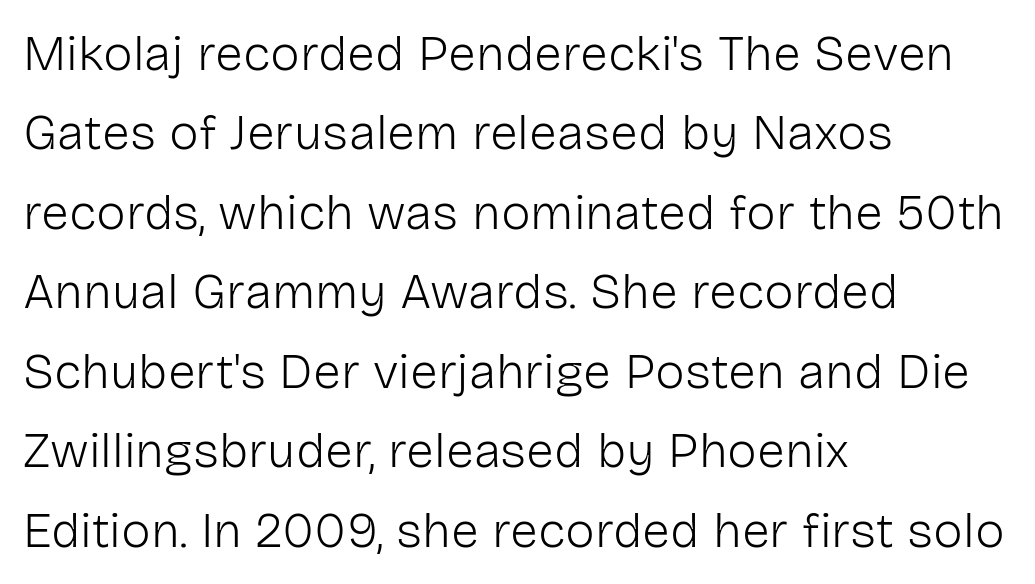
The image shows 50 px light sans-serif type, upright; set left-aligned, normal line spacing (1.59x), normal letter spacing, not underlined; low stroke contrast and a medium x-height.
